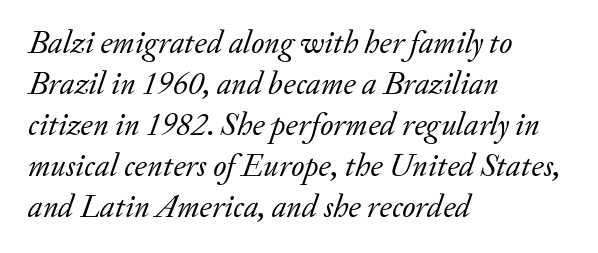
{"serif": "yes", "italic": "yes", "lean": "right", "slant_degrees": 20, "bold": "no", "weight": "regular", "width": "normal", "stroke_contrast": "low", "x_height": "small", "monospaced": "no", "underline": "no", "align": "left", "line_spacing": "normal", "line_spacing_ratio": 1.28, "letter_spacing": "normal", "letter_spacing_em": 0.0, "glyph_px": 32}
